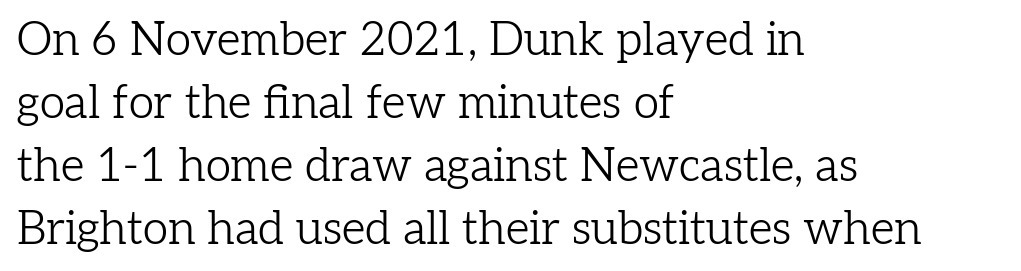
Every row of glyphs begins at an identical x-position on the left. Italic: no, the glyphs are upright roman. Check under the words: just untouched page. The passage shown is typed in a proportional face where columns would drift.
